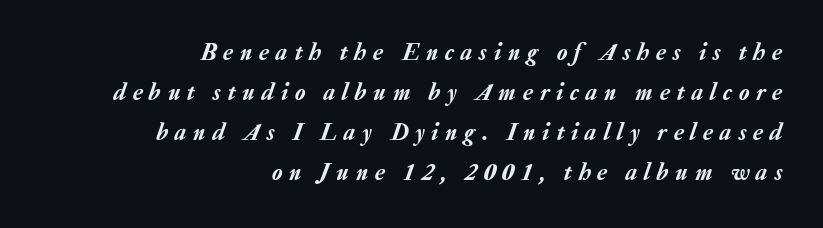
{"italic": "yes", "lean": "right", "slant_degrees": 20, "underline": "no", "align": "right", "line_spacing": "normal", "line_spacing_ratio": 1.67, "letter_spacing": "wide", "letter_spacing_em": 0.29, "glyph_px": 24}
